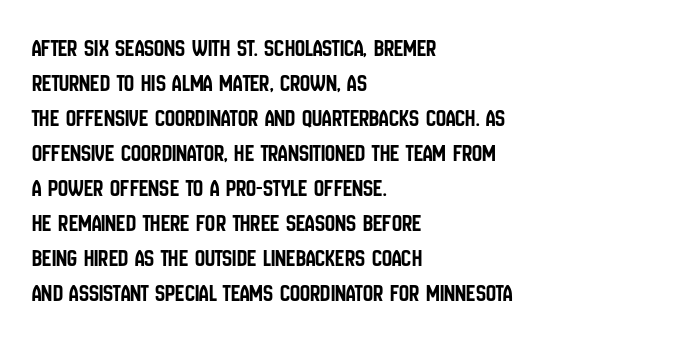
The rendering uses a moderate line-height, typical for paragraphs. A typesetter would call this zero additional tracking. Teacher's note: observe the even left margin — that is flush-left alignment. The string is rendered with underlining switched off. Posture: straight, roman, zero tilt.
